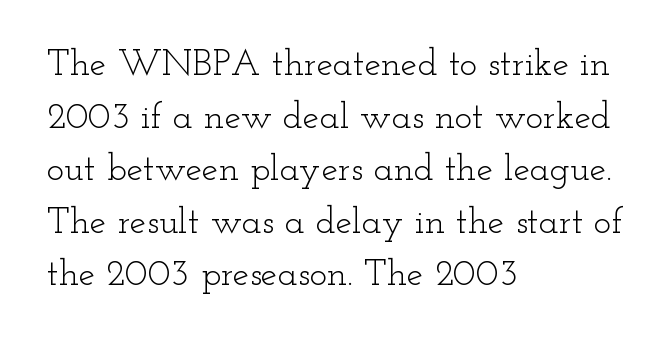
Is there any slant? The stems are plumb. Horizontal alignment here is leftward, the default for most running prose. Anything drawn beneath the words? Only blank space. Default kerning and tracking; the words read as compact shapes.
